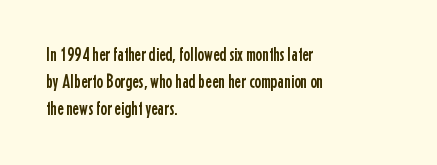
Q: Is the text italic (slanted)? A: No, it is upright.
Q: Is the text underlined? A: No.
Q: How is the paragraph aligned? A: Left-aligned.
Q: Is the spacing between letters normal or unusually wide? A: Normal.
Q: Is the spacing between lines tight, normal or loose? A: Normal.
